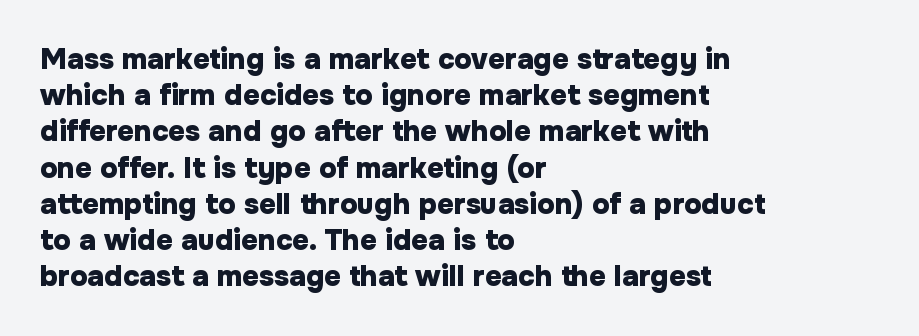
The image shows 29 px heavy sans-serif type, upright; set left-aligned, normal line spacing (1.25x), normal letter spacing, not underlined; low stroke contrast and a medium x-height.
